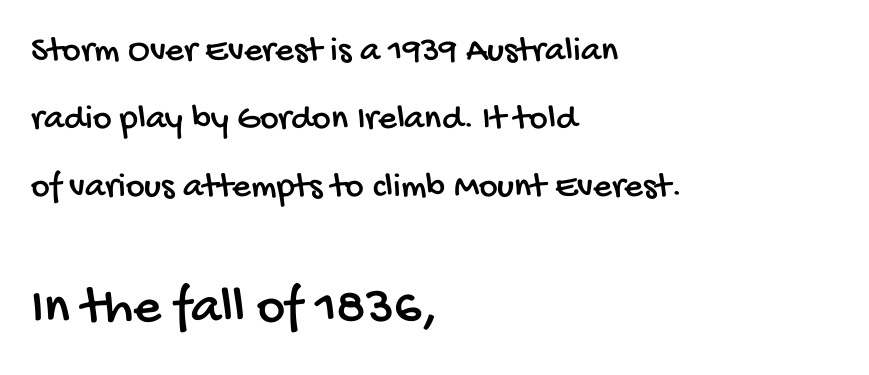
Q: Is the typeface a serif or a sans-serif typeface? A: Sans-serif.
Q: Is the text underlined? A: No.
Q: How is the paragraph aligned? A: Left-aligned.
Q: Is the spacing between letters normal or unusually wide? A: Normal.
Q: Which block of text is set in a larger size, the first (top) or the second (bottom)? A: The second (bottom) one.
Q: Width (condensed, normal, or wide)? A: Condensed.
Q: Stroke contrast? A: Low.
Q: x-height? A: Large.
Q: Monospaced? A: No.
